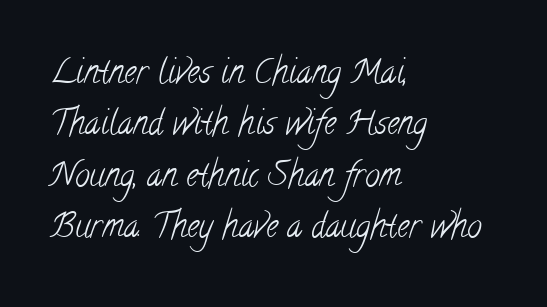
This rendering features lettering with no underline. Looks like regular typesetting: each glyph gets only the width it needs. Nothing unusual about the tracking: characters are spaced as the font intends. Serifs: yes, visible at the terminals of the letterforms.
